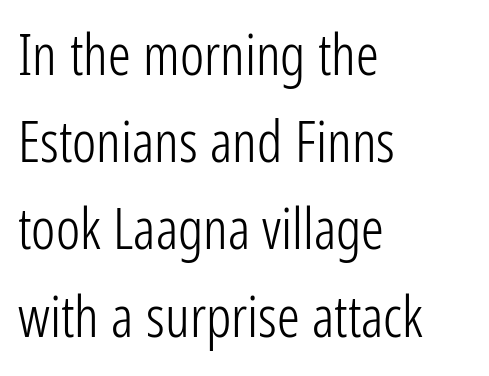
The image shows 57 px light, condensed sans-serif type, upright; set left-aligned, normal line spacing (1.53x), normal letter spacing, not underlined; low stroke contrast and a medium x-height.
